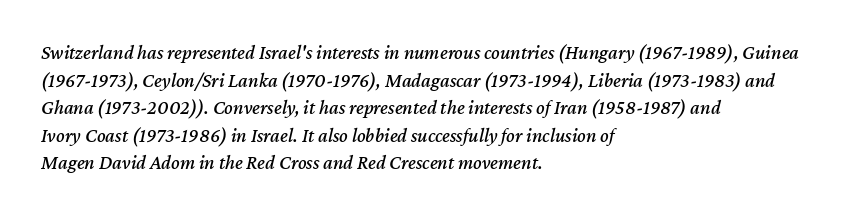
Reading down the block, your eye returns to a fixed left position each line. The tracking reads as untouched default to a designer's eye. The block of text has a typical density, with ordinary space between rows. The space directly below the letters is spotless.
